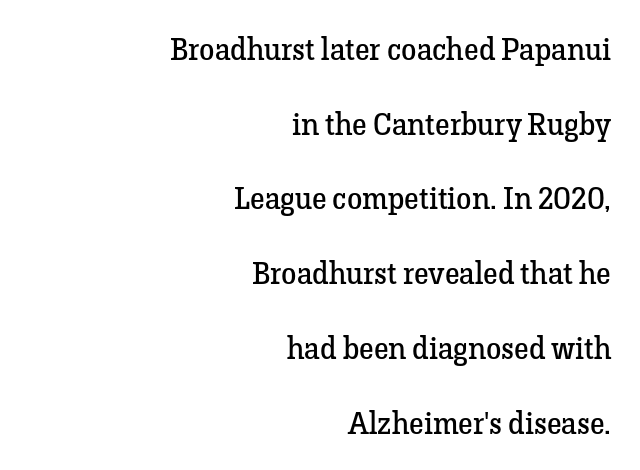
{"serif": "yes", "italic": "no", "bold": "no", "weight": "regular", "width": "normal", "stroke_contrast": "low", "x_height": "medium", "monospaced": "no", "underline": "no", "align": "right", "line_spacing": "loose", "line_spacing_ratio": 2.41, "letter_spacing": "normal", "letter_spacing_em": 0.0, "glyph_px": 31}
